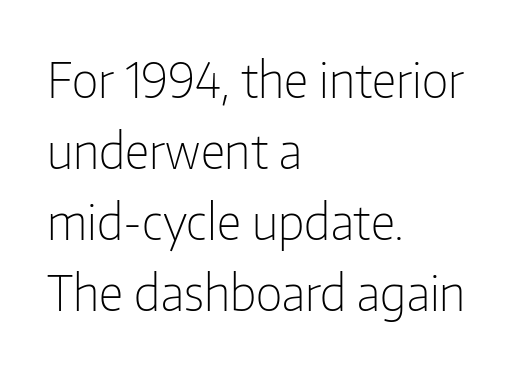
{"serif": "no", "italic": "no", "bold": "no", "weight": "light", "width": "condensed", "stroke_contrast": "low", "x_height": "medium", "monospaced": "no", "underline": "no", "align": "left", "line_spacing": "normal", "line_spacing_ratio": 1.45, "letter_spacing": "normal", "letter_spacing_em": 0.0, "glyph_px": 49}
